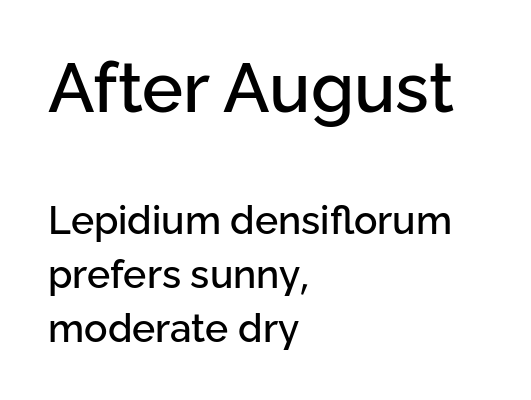
Q: Is the text italic (slanted)? A: No, it is upright.
Q: Is the typeface a serif or a sans-serif typeface? A: Sans-serif.
Q: Is the text underlined? A: No.
Q: How is the paragraph aligned? A: Left-aligned.
Q: Is the spacing between letters normal or unusually wide? A: Normal.
Q: Is the spacing between lines tight, normal or loose? A: Normal.
Q: Which block of text is set in a larger size, the first (top) or the second (bottom)? A: The first (top) one.
Q: Width (condensed, normal, or wide)? A: Normal.
Q: Stroke contrast? A: Low.
Q: x-height? A: Medium.
Q: Monospaced? A: No.
